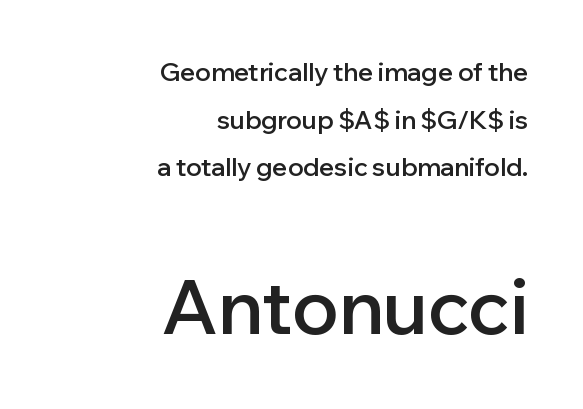
Q: Is the text bold? A: Semi-bold.
Q: Is the text italic (slanted)? A: No, it is upright.
Q: Is the typeface a serif or a sans-serif typeface? A: Sans-serif.
Q: Is the text underlined? A: No.
Q: How is the paragraph aligned? A: Right-aligned.
Q: Is the spacing between letters normal or unusually wide? A: Normal.
Q: Is the spacing between lines tight, normal or loose? A: Loose.
Q: Which block of text is set in a larger size, the first (top) or the second (bottom)? A: The second (bottom) one.
Q: Width (condensed, normal, or wide)? A: Normal.
Q: Stroke contrast? A: Low.
Q: x-height? A: Medium.
Q: Monospaced? A: No.
